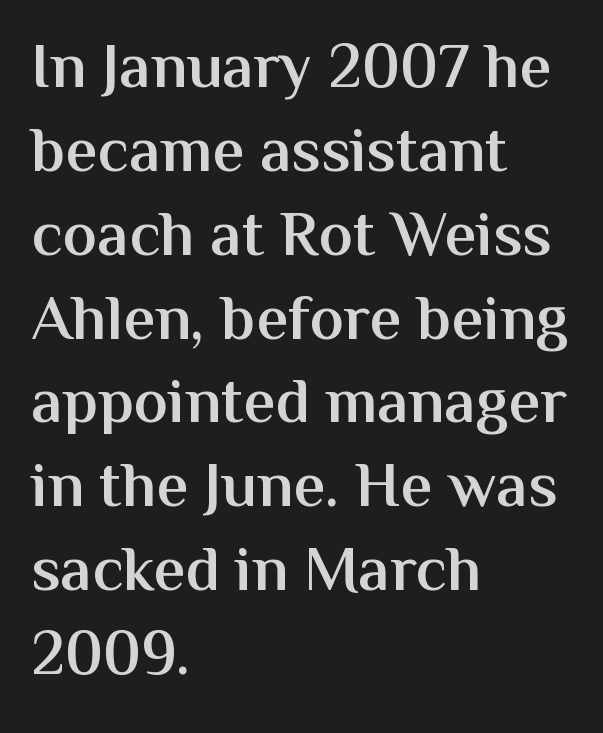
{"serif": "no", "italic": "no", "bold": "semi", "weight": "semibold", "width": "normal", "stroke_contrast": "medium", "x_height": "medium", "monospaced": "no", "underline": "no", "align": "left", "line_spacing": "normal", "line_spacing_ratio": 1.31, "letter_spacing": "normal", "letter_spacing_em": 0.0, "glyph_px": 64}
